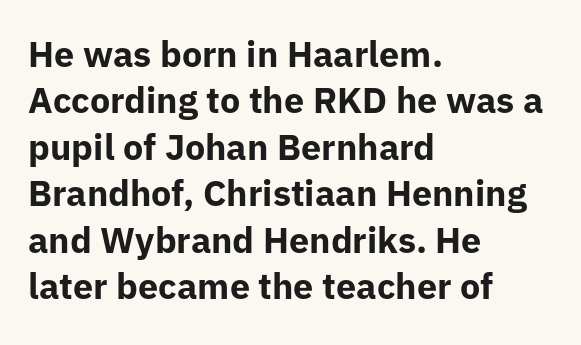
The image shows 36 px bold sans-serif type, upright; set left-aligned, normal line spacing (1.29x), normal letter spacing, not underlined; low stroke contrast and a medium x-height.
